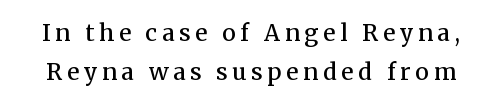
{"italic": "no", "bold": "semi", "underline": "no", "line_spacing": "normal", "line_spacing_ratio": 1.68, "letter_spacing": "wide", "letter_spacing_em": 0.21, "glyph_px": 23}
